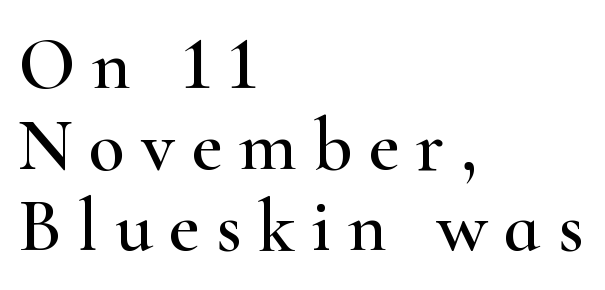
Each letter keeps its own natural width here, so spacing adapts to shape. Is the block centered? No — it sits flush against the left margin. The font family rendered here belongs to the serif group. Observe the wide spacing: letters keep a clear distance from each other. The typography opts for an upright posture over an oblique one.
